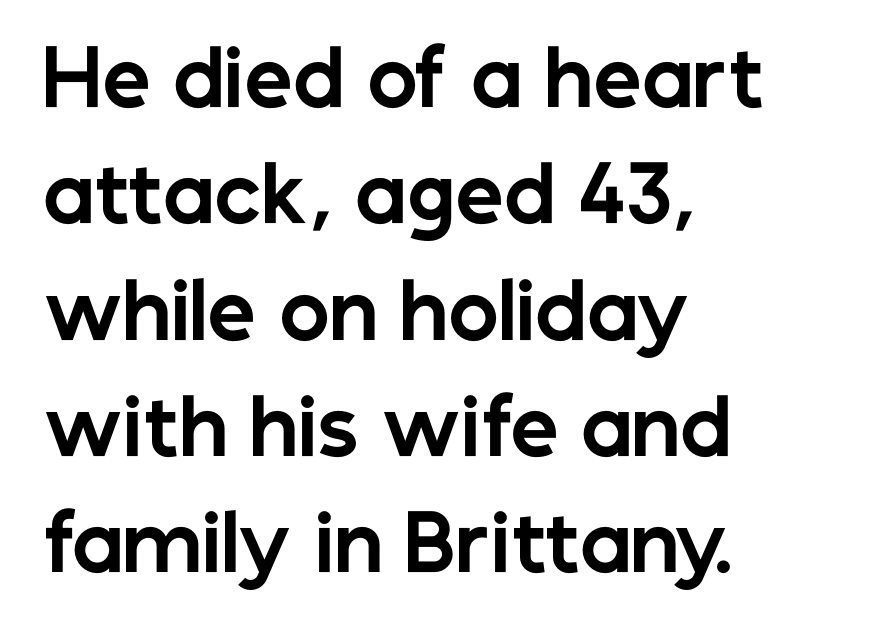
Heavy, bold letterforms. The type family on display is of the sans-serif kind. Quick note: interline space is typical. Visually the block forms a straight wall on the left and a jagged coastline on the right. Short note: letters normally spaced.
